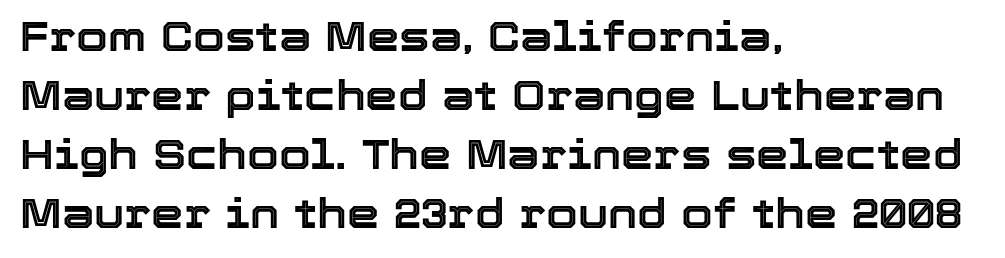
The image shows 41 px text type, upright; set left-aligned, normal line spacing (1.44x), normal letter spacing, not underlined; a medium x-height.
